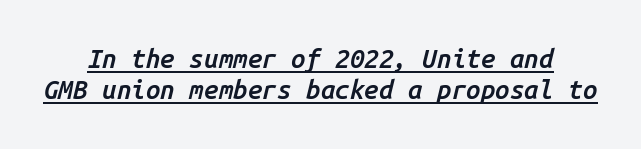
{"italic": "yes", "lean": "right", "slant_degrees": 14, "bold": "semi", "underline": "yes", "line_spacing_ratio": 1.19, "letter_spacing": "normal", "letter_spacing_em": 0.0, "glyph_px": 26}
